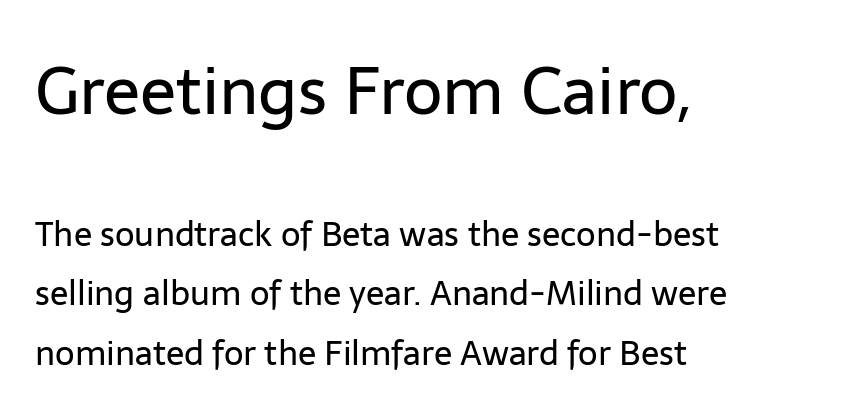
Just letters on the line, the space beneath them empty. Casual observation: everything's shoved over to the left. Does the type have serifs? No, each stem ends abruptly. The letterforms sit shoulder to shoulder at normal distance.
